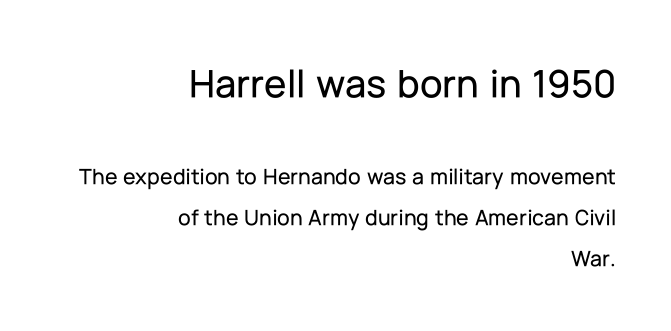
{"serif": "no", "italic": "no", "width": "normal", "stroke_contrast": "low", "x_height": "medium", "monospaced": "no", "underline": "no", "align": "right", "line_spacing_ratio": 1.77, "letter_spacing": "normal", "letter_spacing_em": 0.0, "larger_block": "first", "size_ratio": 1.78, "glyph_px": 41}
